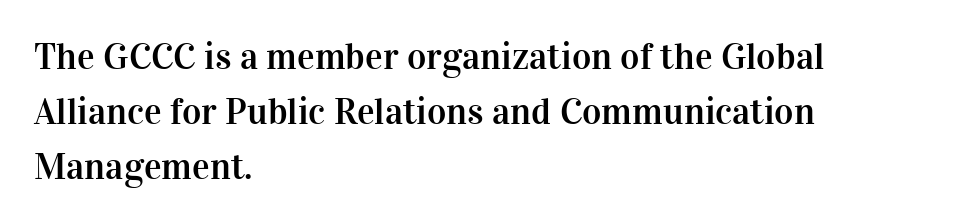
Q: Is the text italic (slanted)? A: No, it is upright.
Q: Is the typeface a serif or a sans-serif typeface? A: Serif.
Q: Is the text underlined? A: No.
Q: How is the paragraph aligned? A: Left-aligned.
Q: Is the spacing between letters normal or unusually wide? A: Normal.
Q: Is the spacing between lines tight, normal or loose? A: Normal.
Q: Width (condensed, normal, or wide)? A: Normal.
Q: Stroke contrast? A: High.
Q: x-height? A: Medium.
Q: Monospaced? A: No.
